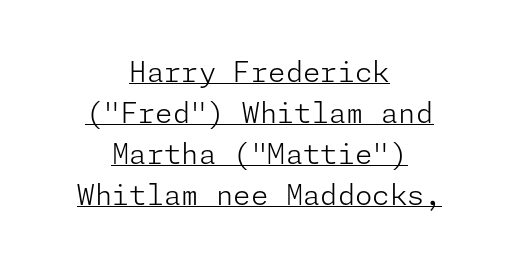
The rendering shows plain stroke endings on the letterforms — a sans-serif design. Each stroke keeps to a modest, everyday thickness or less. Students, note that the glyphs here touch the page at normal intervals. Designer's note — italics off, roman on. The text block is weighted toward neither margin, spreading evenly from the middle. In designer terms, the underline attribute is active on this setting.
